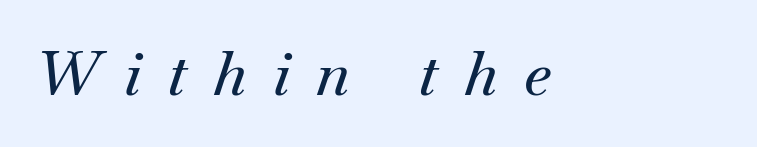
Q: Is the text italic (slanted)? A: Yes, it leans right by about 18 degrees.
Q: Is the typeface a serif or a sans-serif typeface? A: Serif.
Q: Is the text underlined? A: No.
Q: How is the paragraph aligned? A: Left-aligned.
Q: Is the spacing between letters normal or unusually wide? A: Unusually wide.
Q: Width (condensed, normal, or wide)? A: Normal.
Q: Stroke contrast? A: Medium.
Q: x-height? A: Small.
Q: Monospaced? A: No.
